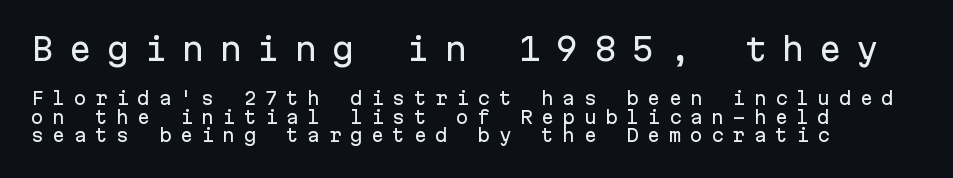
Unmarked baselines from the first word to the last. The rendering uses typewriter-style spacing with identical character cells. Look at the tracking — it's clearly loosened, letters drifting apart. Size contrast runs from large at the top to small at the bottom. The passage shown stacks its lines with hardly any gap.
